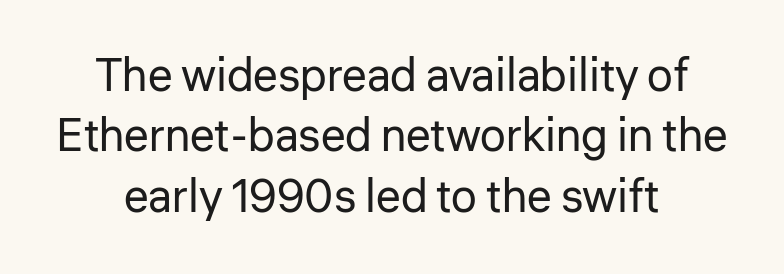
These lines sit exactly where default settings would place them. No extra tracking has been applied to these lines. Type style note: lacks serifs. Vertical strokes here are truly vertical. Each letter keeps its own natural width here, so spacing adapts to shape. Honestly, there is no underline to notice here at all.
